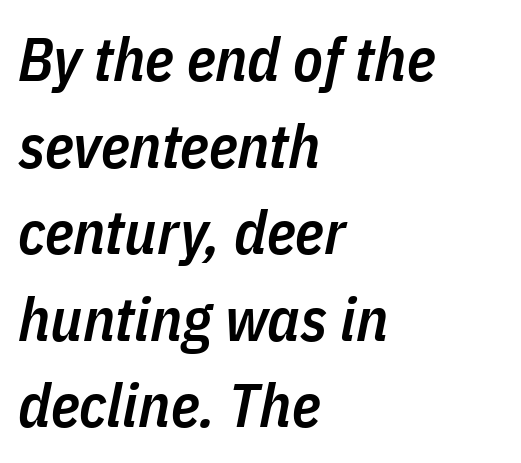
Q: Is the text bold? A: Semi-bold.
Q: Is the text italic (slanted)? A: Yes, it leans right by about 11 degrees.
Q: Is the text underlined? A: No.
Q: How is the paragraph aligned? A: Left-aligned.
Q: Is the spacing between letters normal or unusually wide? A: Normal.
Q: Is the spacing between lines tight, normal or loose? A: Normal.
Q: Width (condensed, normal, or wide)? A: Condensed.
Q: Stroke contrast? A: Low.
Q: x-height? A: Medium.
Q: Monospaced? A: No.
